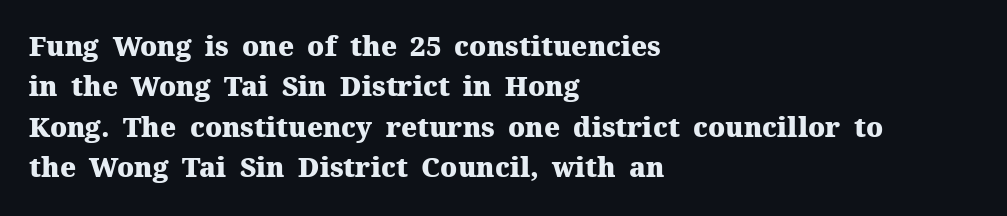
Look at the tracking — it's just the regular setting, nothing added. A classic flush-left, rag-right setting is used for this passage. Lines of text with bare space underneath. The font's upright variant was chosen for this text.
